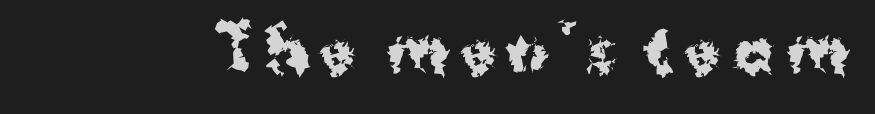
Each row of text sits above clean, open space. Does the lettering tilt? It doesn't — this is upright. Set as a true bold cut, around the 700 mark. A typesetter would call this proportional, since set widths differ per character. Nope, no serifs anywhere on these letters.
